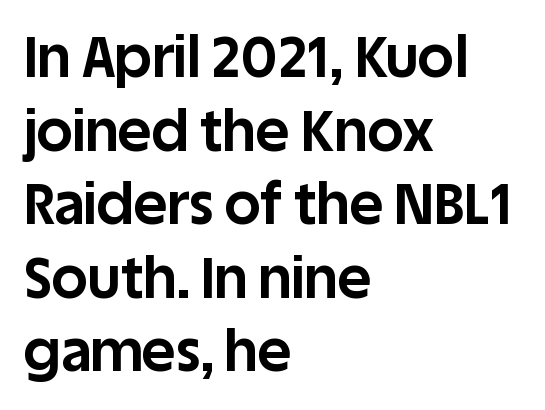
Q: Is the text bold? A: Yes.
Q: Is the text italic (slanted)? A: No, it is upright.
Q: Is the typeface a serif or a sans-serif typeface? A: Sans-serif.
Q: Is the text underlined? A: No.
Q: How is the paragraph aligned? A: Left-aligned.
Q: Is the spacing between letters normal or unusually wide? A: Normal.
Q: Is the spacing between lines tight, normal or loose? A: Normal.
Q: Width (condensed, normal, or wide)? A: Normal.
Q: Stroke contrast? A: Low.
Q: x-height? A: Large.
Q: Monospaced? A: No.
